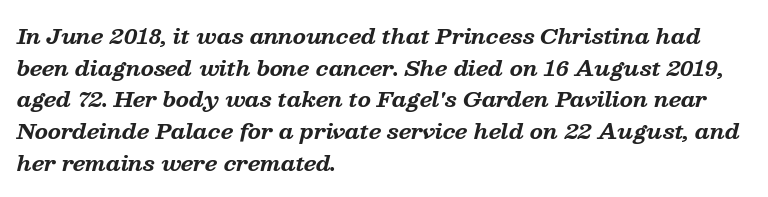
Leading matches the norm, producing a regular column. An italicized treatment has been applied to the whole sample. Plenty of ink on the page — the face is bold. Is the letter spacing exaggerated? No — it looks like the ordinary default. Underline: absent.
